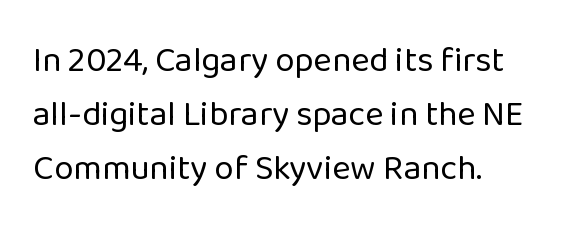
Q: Is the text bold? A: No.
Q: Is the text italic (slanted)? A: No, it is upright.
Q: Is the typeface a serif or a sans-serif typeface? A: Sans-serif.
Q: Is the text underlined? A: No.
Q: How is the paragraph aligned? A: Left-aligned.
Q: Is the spacing between letters normal or unusually wide? A: Normal.
Q: Is the spacing between lines tight, normal or loose? A: Normal.
Q: Width (condensed, normal, or wide)? A: Normal.
Q: Stroke contrast? A: Low.
Q: x-height? A: Medium.
Q: Monospaced? A: No.
